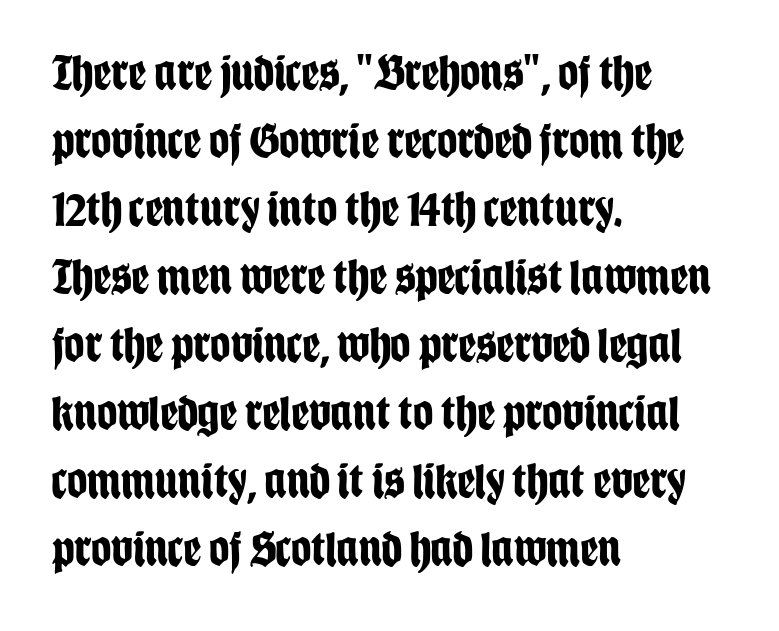
Inter-character spacing is left at the font's built-in metrics. A typesetter would call this proportional, since set widths differ per character. Evenly set lines give the paragraph a standard silhouette. In CSS terms this would be text-align: left. You can tell from the bare stems that sans-serif type was used.
